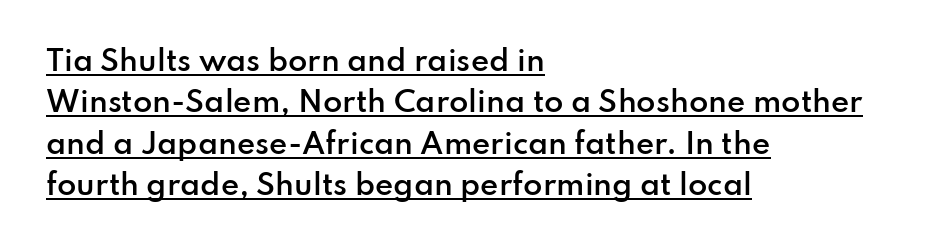
Is the letter spacing exaggerated? No — it looks like the ordinary default. Tall strokes in this sample are plumb rather than angled. A typesetter would call this proportional, since set widths differ per character. Does the leading feel generous? No, just average. Notice how the passage keeps a crisp vertical edge on the left only.
